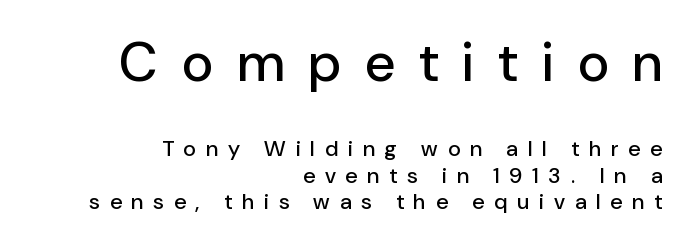
{"serif": "no", "italic": "no", "width": "normal", "stroke_contrast": "low", "x_height": "medium", "monospaced": "no", "underline": "no", "align": "right", "line_spacing_ratio": 1.19, "letter_spacing": "wide", "letter_spacing_em": 0.45, "larger_block": "first", "size_ratio": 2.45, "glyph_px": 54}
